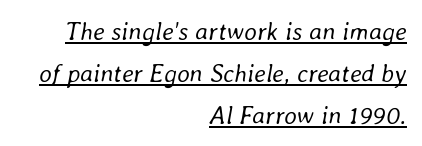
{"italic": "yes", "lean": "right", "slant_degrees": 8, "bold": "no", "underline": "yes", "align": "right", "line_spacing": "normal", "line_spacing_ratio": 1.68, "letter_spacing": "normal", "letter_spacing_em": 0.0, "glyph_px": 25}
